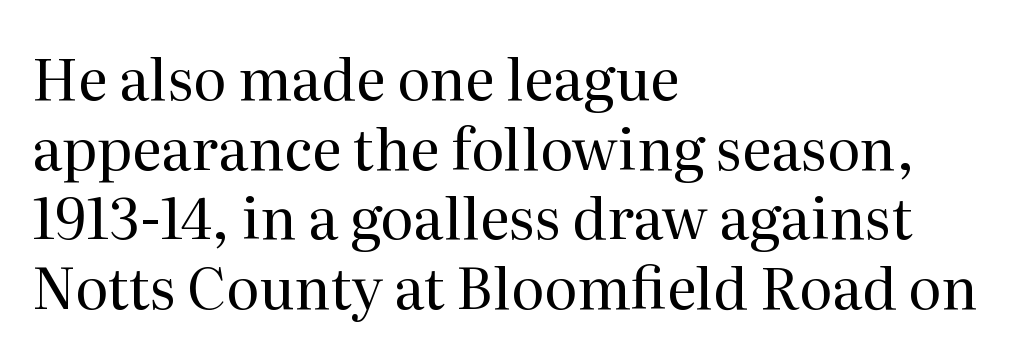
The image shows 57 px regular-weight serif type, upright; set left-aligned, line spacing 1.22x, normal letter spacing, not underlined; medium stroke contrast and a medium x-height.
